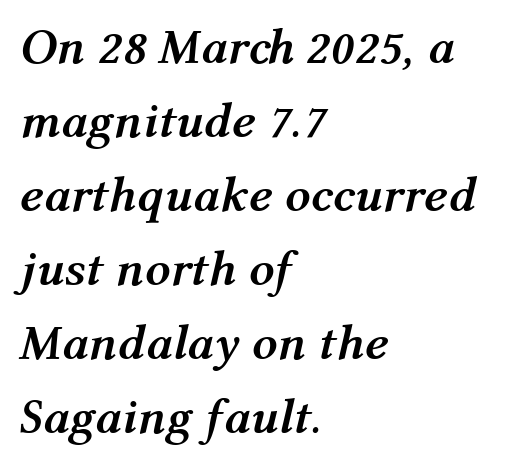
{"italic": "yes", "lean": "right", "slant_degrees": 12, "bold": "yes", "weight": "semibold", "width": "normal", "stroke_contrast": "medium", "x_height": "medium", "monospaced": "no", "underline": "no", "align": "left", "line_spacing": "normal", "line_spacing_ratio": 1.48, "letter_spacing": "normal", "letter_spacing_em": 0.0, "glyph_px": 50}
